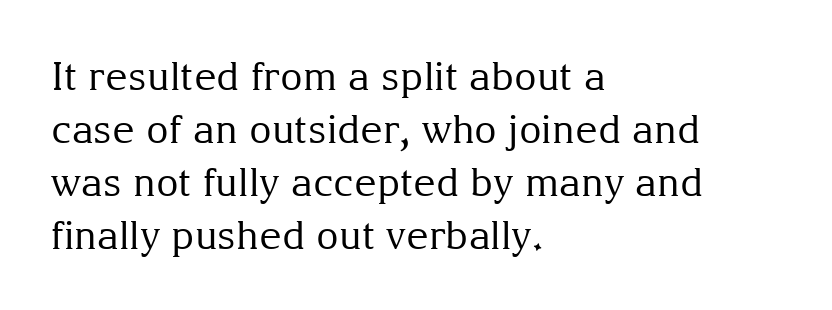
The image shows 39 px regular-weight serif type, upright; set left-aligned, normal line spacing (1.36x), normal letter spacing, not underlined; medium stroke contrast and a medium x-height.
